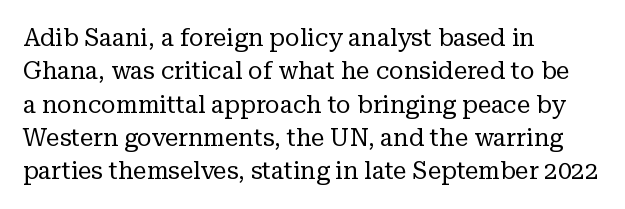
{"italic": "no", "bold": "no", "underline": "no", "align": "left", "line_spacing": "normal", "line_spacing_ratio": 1.39, "letter_spacing": "normal", "letter_spacing_em": 0.0, "glyph_px": 24}
